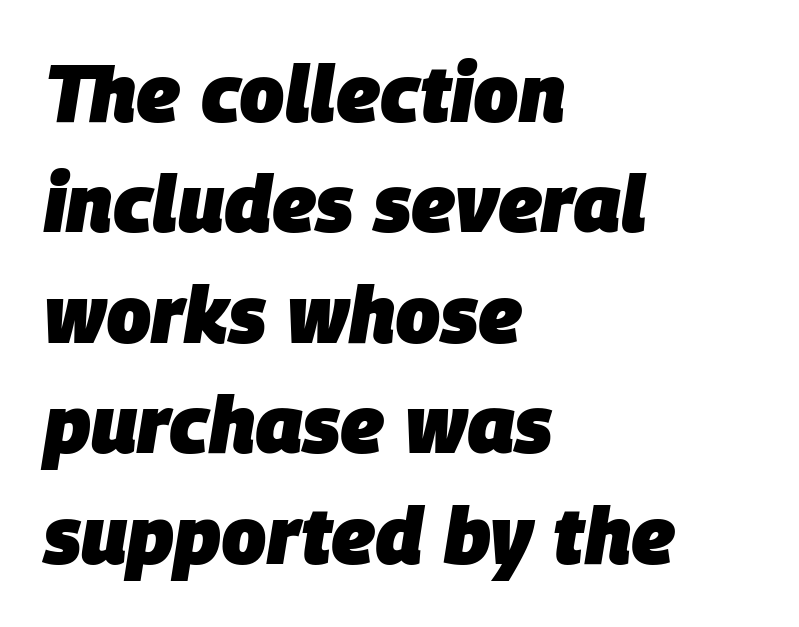
Varying glyph widths throughout — classic text-font behaviour. In terms of letterspacing, this is plain default setting. Vertical spacing — default. The words here are not underlined.
